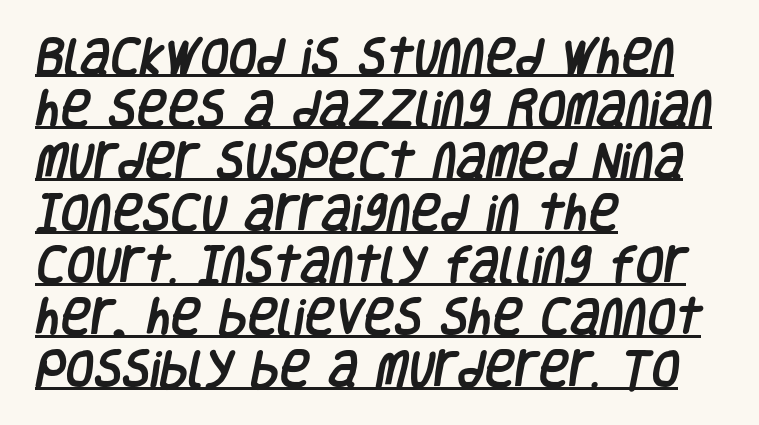
The image shows 41 px condensed sans-serif type; set left-aligned, normal line spacing (1.27x), normal letter spacing, underlined; low stroke contrast and a large x-height.
